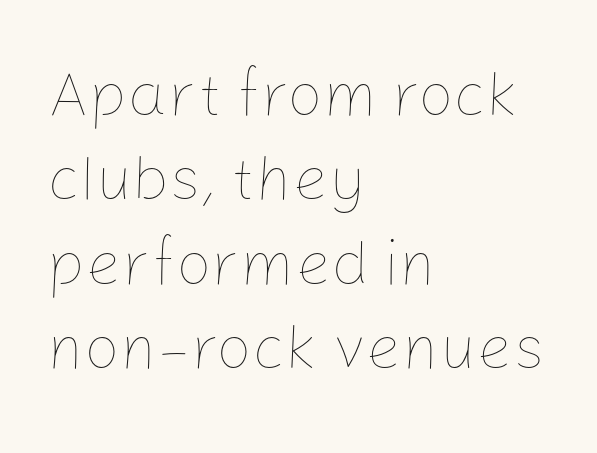
Q: Is the text bold? A: No.
Q: Is the text italic (slanted)? A: No, it is upright.
Q: Is the text underlined? A: No.
Q: How is the paragraph aligned? A: Left-aligned.
Q: Is the spacing between letters normal or unusually wide? A: Normal.
Q: Is the spacing between lines tight, normal or loose? A: Normal.
Q: Width (condensed, normal, or wide)? A: Normal.
Q: Stroke contrast? A: Low.
Q: x-height? A: Medium.
Q: Monospaced? A: No.
